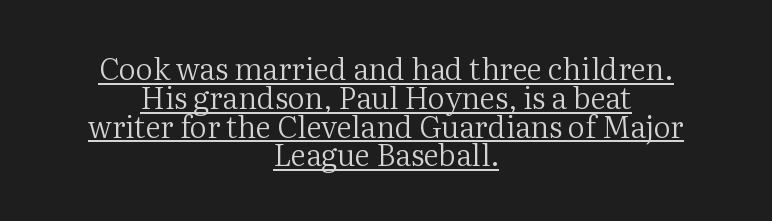
Q: Is the text bold? A: No.
Q: Is the text italic (slanted)? A: No, it is upright.
Q: Is the typeface a serif or a sans-serif typeface? A: Serif.
Q: Is the text underlined? A: Yes.
Q: How is the paragraph aligned? A: Centered.
Q: Is the spacing between letters normal or unusually wide? A: Normal.
Q: Is the spacing between lines tight, normal or loose? A: Tight.
Q: Width (condensed, normal, or wide)? A: Normal.
Q: Stroke contrast? A: Medium.
Q: x-height? A: Medium.
Q: Monospaced? A: No.
